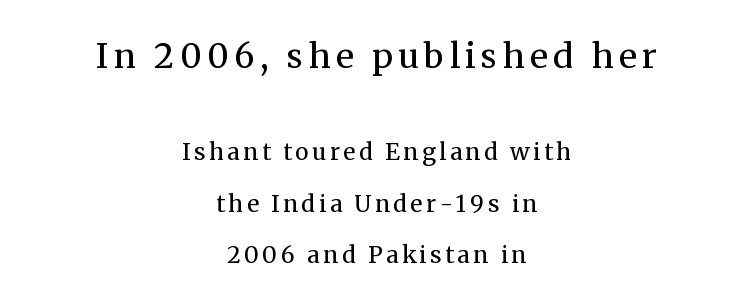
A bare baseline throughout the passage. To sum up the face: it has serifs. It's the straight-up-and-down kind of type. Varying glyph widths throughout — classic text-font behaviour. Each line is balanced around a shared central axis.
